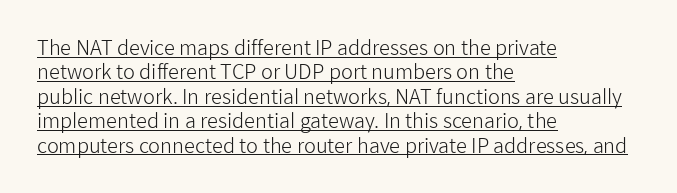
Q: Is the text bold? A: No.
Q: Is the text italic (slanted)? A: No, it is upright.
Q: Is the text underlined? A: Yes.
Q: How is the paragraph aligned? A: Left-aligned.
Q: Is the spacing between letters normal or unusually wide? A: Normal.
